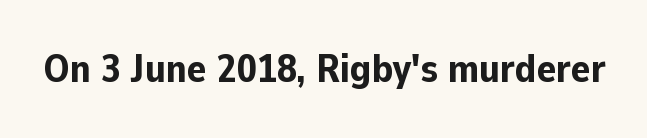
The image shows 40 px bold sans-serif type, upright; set normal letter spacing, not underlined; low stroke contrast and a medium x-height.
